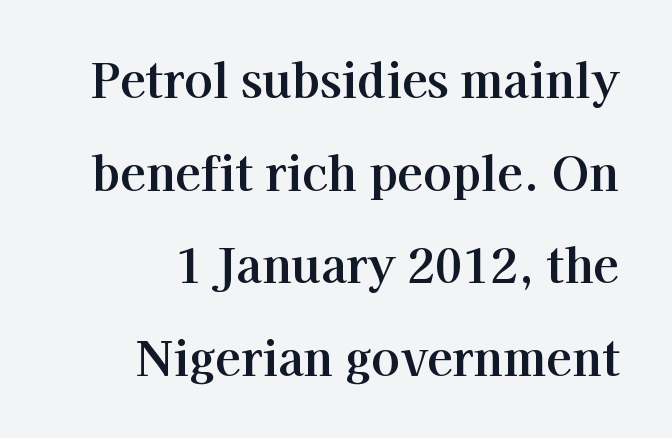
Characters remain perfectly vertical along every line. The letters carry serifs — small finishing strokes at the ends of their stems. The type is set solid horizontally, with unmodified tracking. Summary of vertical rhythm: relaxed, with wide interline spacing. Proportional: the letters do not fall into vertical columns.
